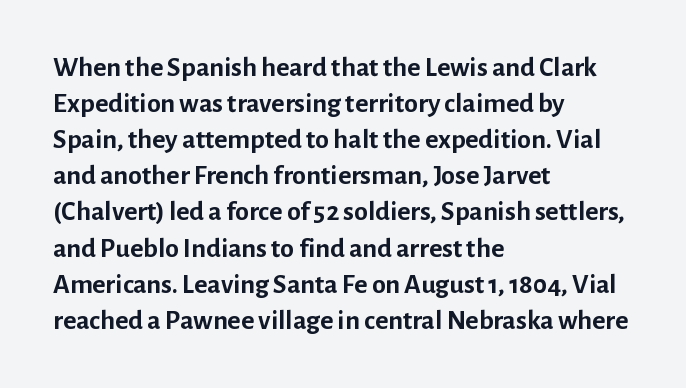
The image shows 28 px semibold sans-serif type, upright; set left-aligned, normal line spacing (1.29x), normal letter spacing, not underlined; low stroke contrast and a medium x-height.
